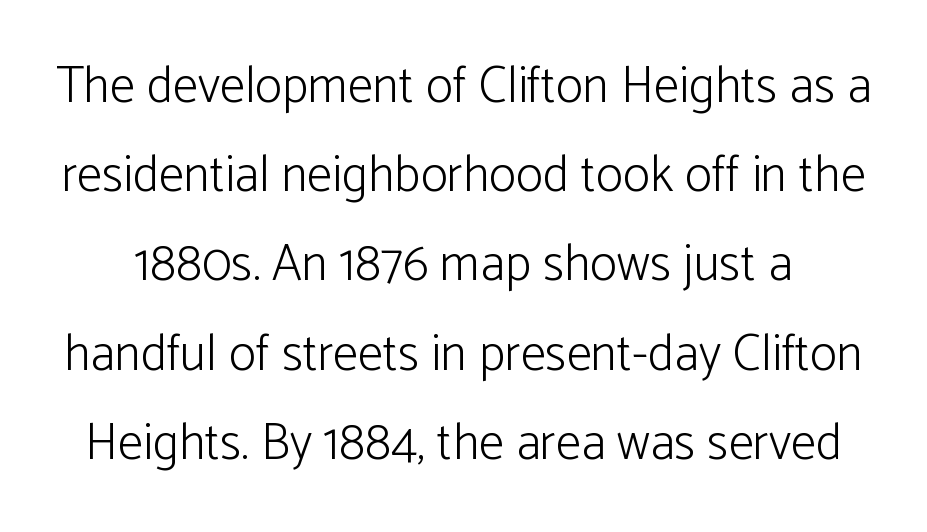
Is the type heavy? It reads as light-to-regular instead. The typeface chosen for these lines omits serifs. The specimen reads as upright at a glance. The letters sit at their default tracking, neither squeezed nor spread.
